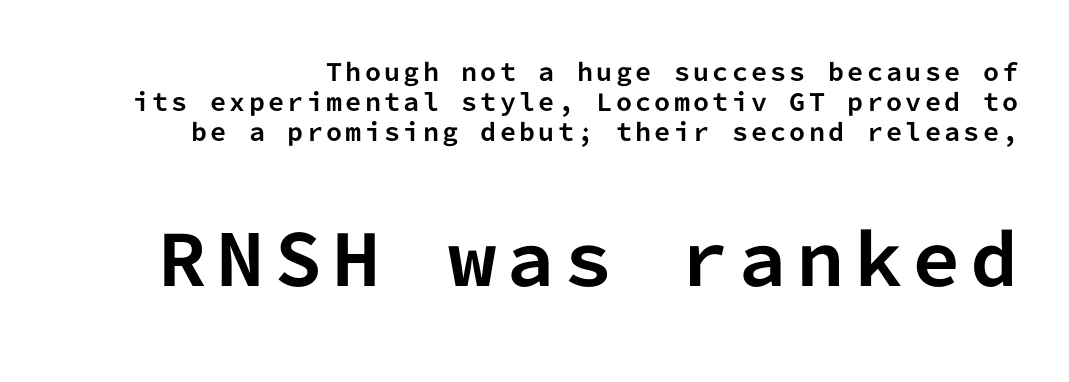
Q: Is the text bold? A: Yes.
Q: Is the text italic (slanted)? A: No, it is upright.
Q: Is the typeface a serif or a sans-serif typeface? A: Sans-serif.
Q: Is the text underlined? A: No.
Q: Is the spacing between lines tight, normal or loose? A: Normal.
Q: Which block of text is set in a larger size, the first (top) or the second (bottom)? A: The second (bottom) one.
Q: Width (condensed, normal, or wide)? A: Normal.
Q: Stroke contrast? A: Low.
Q: x-height? A: Medium.
Q: Monospaced? A: Yes.
